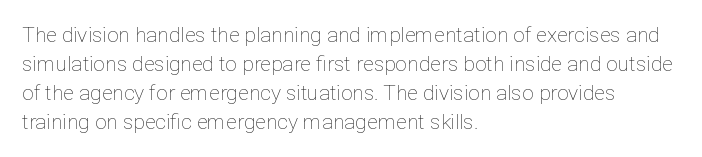
The image shows 21 px text type, upright; set left-aligned, normal line spacing (1.38x), normal letter spacing, not underlined.
